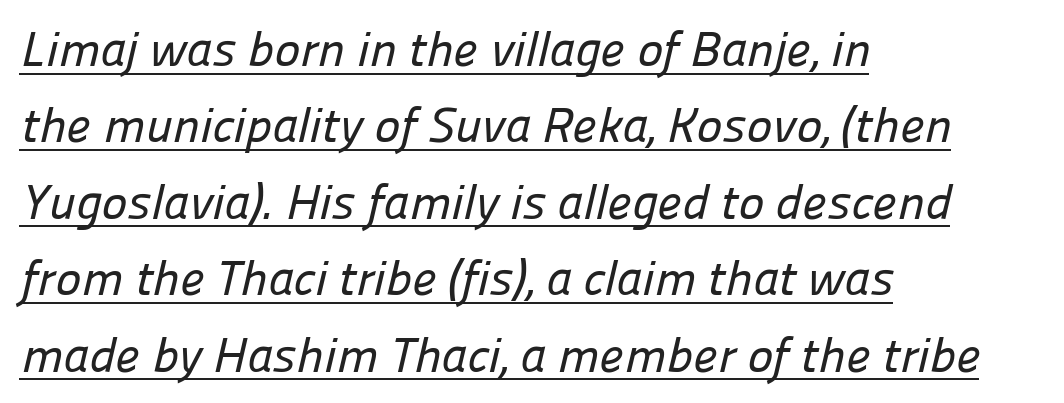
{"serif": "no", "width": "normal", "stroke_contrast": "low", "x_height": "medium", "monospaced": "no", "underline": "yes", "align": "left", "line_spacing": "normal", "line_spacing_ratio": 1.56, "letter_spacing": "normal", "letter_spacing_em": 0.0, "glyph_px": 49}
